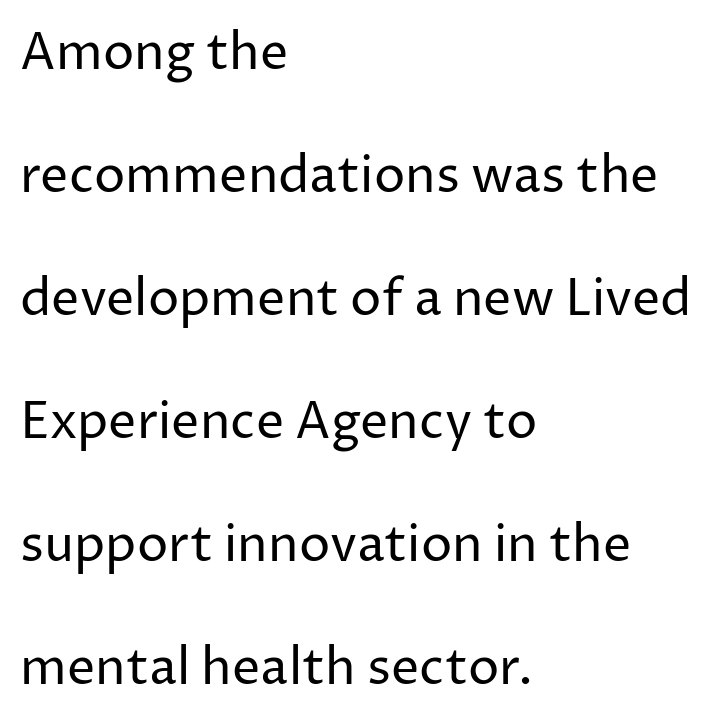
The image shows 50 px regular-weight sans-serif type, upright; set left-aligned, loose line spacing (2.46x), normal letter spacing, not underlined; low stroke contrast and a medium x-height.
